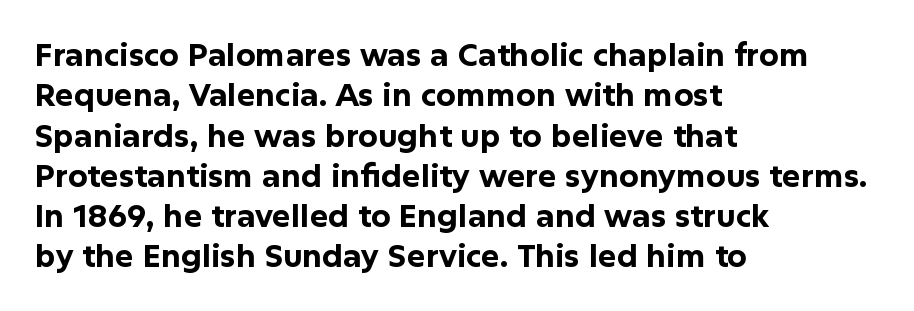
Q: Is the text bold? A: Yes.
Q: Is the text italic (slanted)? A: No, it is upright.
Q: Is the typeface a serif or a sans-serif typeface? A: Sans-serif.
Q: Is the text underlined? A: No.
Q: How is the paragraph aligned? A: Left-aligned.
Q: Is the spacing between letters normal or unusually wide? A: Normal.
Q: Is the spacing between lines tight, normal or loose? A: Normal.
Q: Width (condensed, normal, or wide)? A: Normal.
Q: Stroke contrast? A: Low.
Q: x-height? A: Medium.
Q: Monospaced? A: No.
